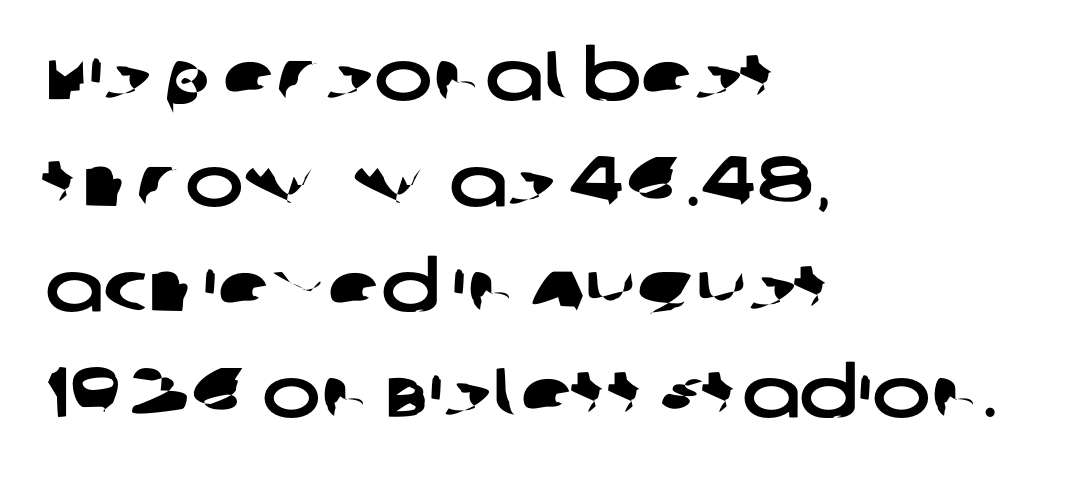
The space directly below the letters is spotless. Teacher's note: observe the even left margin — that is flush-left alignment. Varying glyph widths throughout — classic text-font behaviour. A typesetter would label this face a sans.
